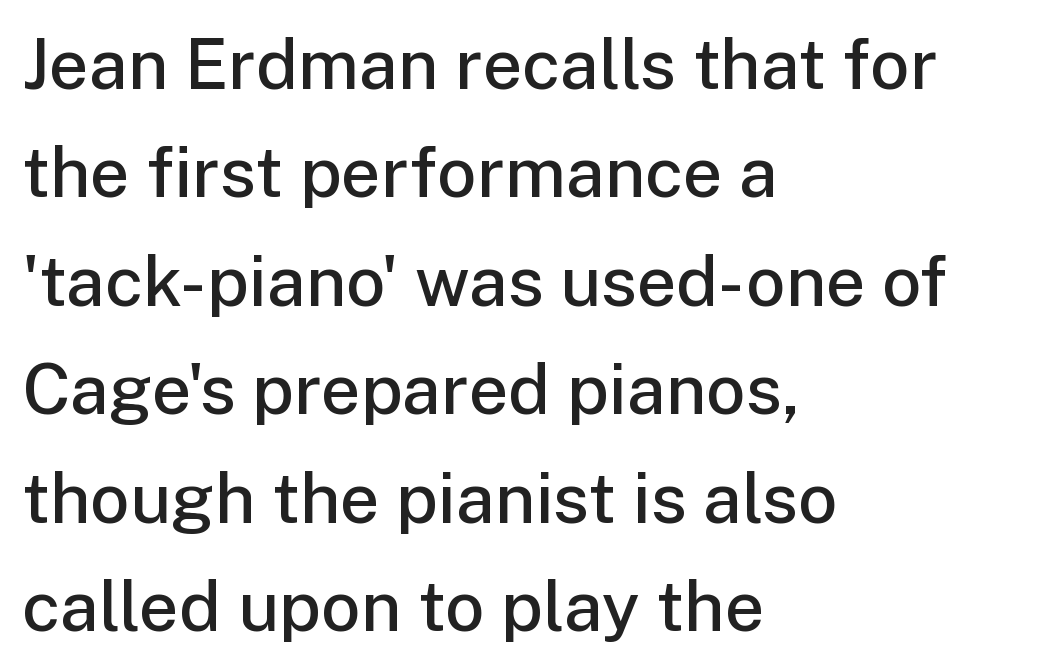
Note: no serifs on the glyphs. You could call the tracking neutral — neither tight nor loose. Weight: semibold (demi). Layout note: lines flush left.
